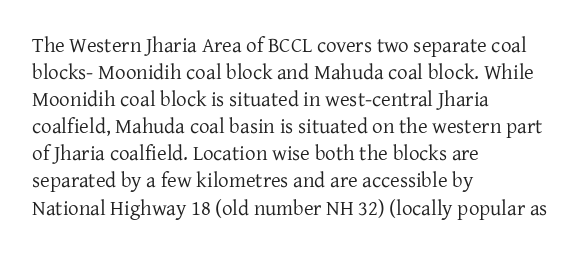
The image shows 21 px text type, upright; set left-aligned, normal line spacing (1.29x), normal letter spacing, not underlined.
